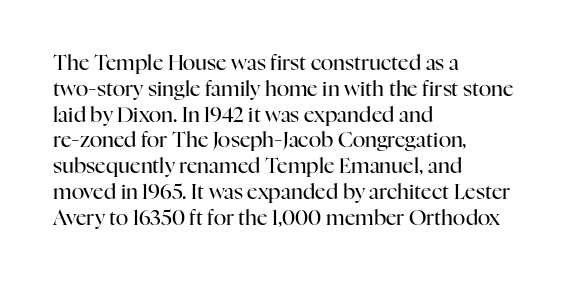
Visually the block forms a straight wall on the left and a jagged coastline on the right. This sample uses plain, unmodified letter spacing. The face looks like a standard text weight, possibly lighter. Check under the words: just untouched page. Does the lettering tilt? It doesn't — this is upright.
